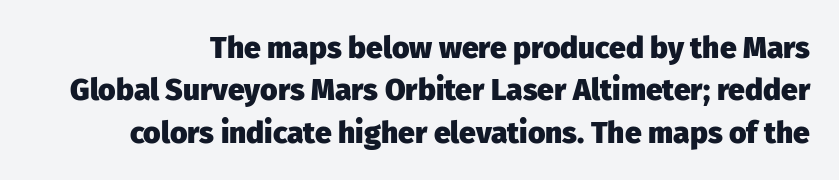
{"serif": "no", "italic": "no", "bold": "yes", "weight": "heavy", "width": "normal", "stroke_contrast": "low", "x_height": "medium", "monospaced": "no", "underline": "no", "line_spacing": "normal", "line_spacing_ratio": 1.41, "letter_spacing": "normal", "letter_spacing_em": 0.0, "glyph_px": 30}
